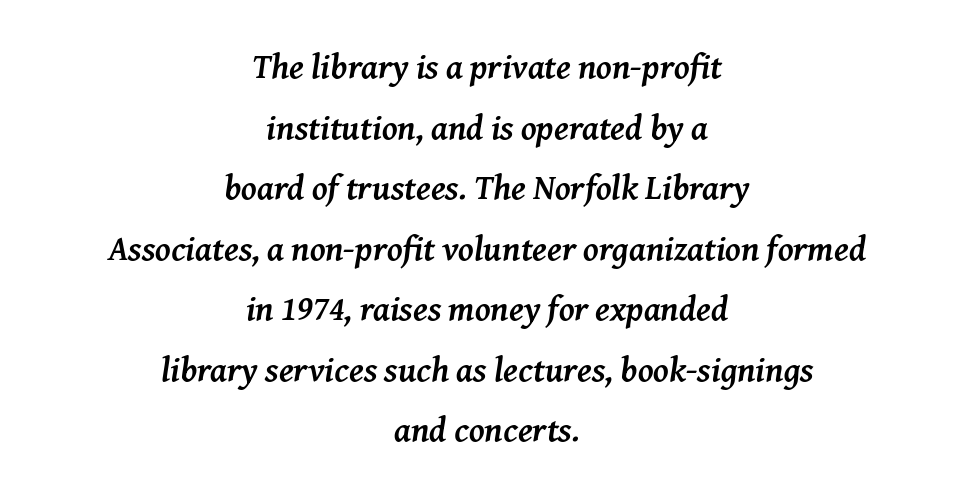
Q: Is the text bold? A: Yes.
Q: Is the text italic (slanted)? A: Yes, it leans right by about 8 degrees.
Q: Is the typeface a serif or a sans-serif typeface? A: Serif.
Q: Is the text underlined? A: No.
Q: How is the paragraph aligned? A: Centered.
Q: Is the spacing between letters normal or unusually wide? A: Normal.
Q: Width (condensed, normal, or wide)? A: Normal.
Q: Stroke contrast? A: Medium.
Q: x-height? A: Medium.
Q: Monospaced? A: No.
